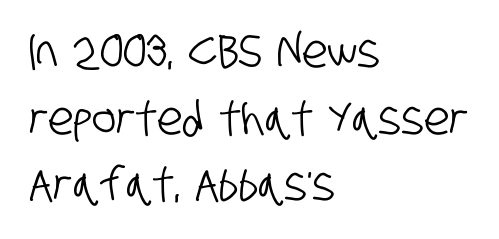
Are there feet on the stems? There aren't — it's a sans. Line starts are locked; line ends wander. Bare-footed words on every line. Each letter keeps its own natural width here, so spacing adapts to shape. The passage shown stacks its lines at a standard gap.
